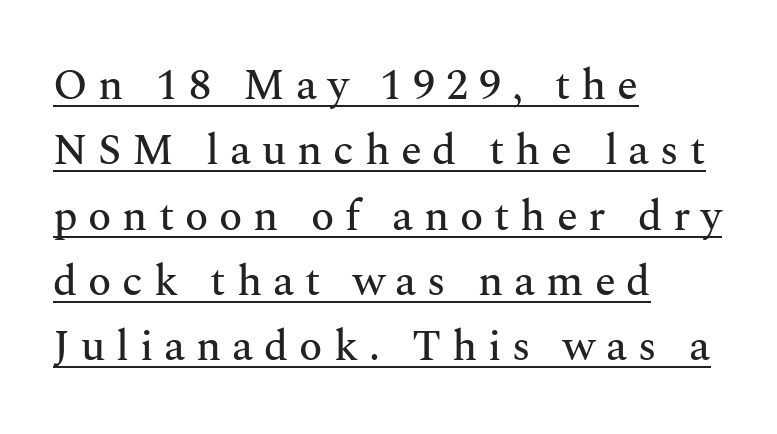
The image shows 43 px serif type, upright; set left-aligned, normal line spacing (1.52x), unusually wide letter spacing (+0.25 em), underlined; medium stroke contrast and a medium x-height.
